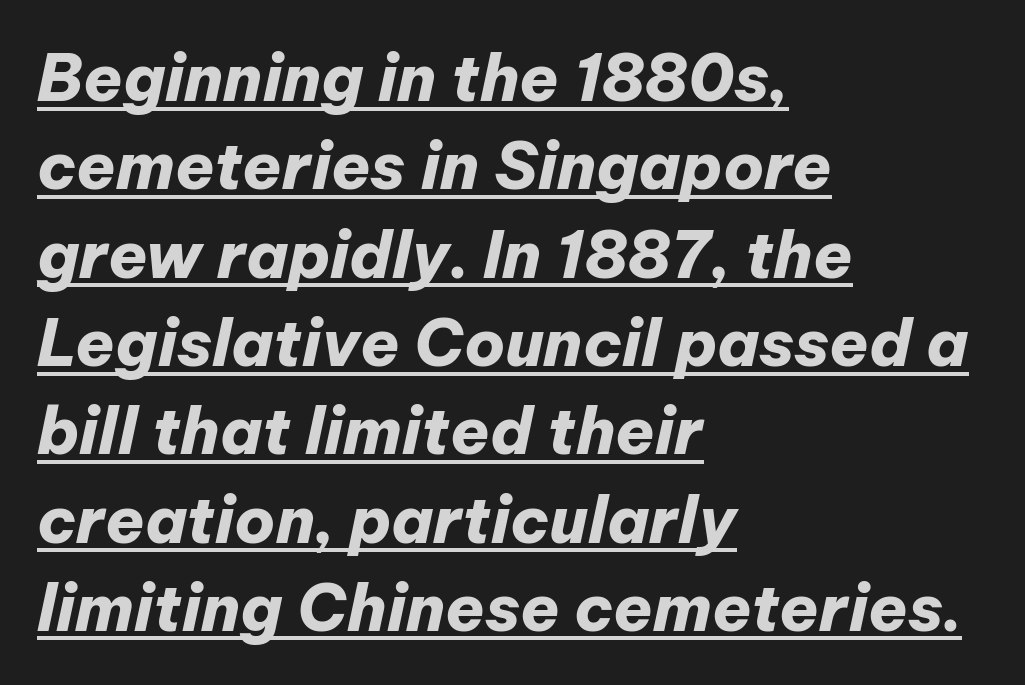
{"italic": "yes", "lean": "right", "slant_degrees": 12, "bold": "yes", "weight": "heavy", "width": "normal", "stroke_contrast": "low", "x_height": "medium", "monospaced": "no", "underline": "yes", "align": "left", "line_spacing": "normal", "line_spacing_ratio": 1.38, "letter_spacing": "normal", "letter_spacing_em": 0.0, "glyph_px": 64}
